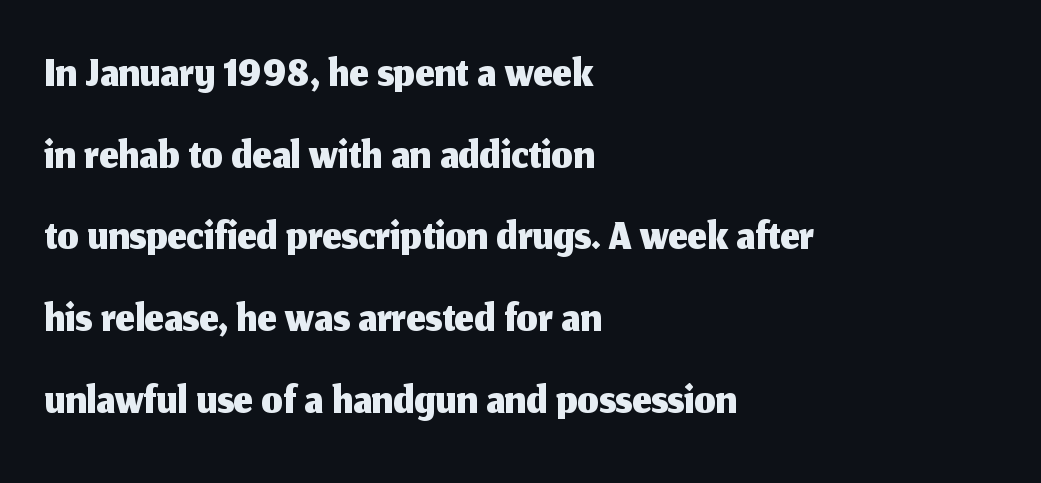
The font's upright variant was chosen for this text. Unmarked baselines from the first word to the last. The passage shown is typeset with a sans-serif family. Honestly, the letter spacing is just normal — you wouldn't notice it.
